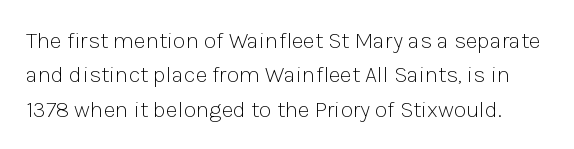
The image shows 23 px text type, upright; set normal line spacing (1.5x), normal letter spacing, not underlined.
